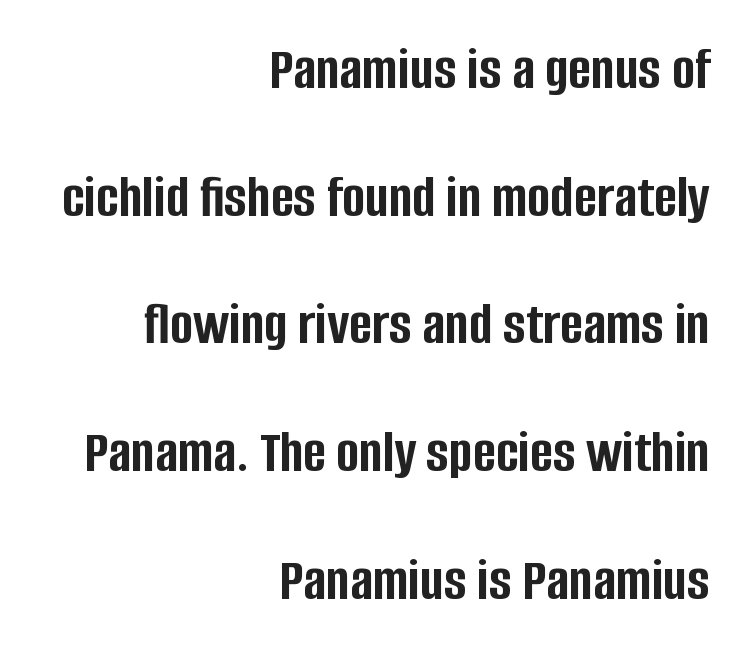
{"serif": "no", "italic": "no", "bold": "yes", "weight": "semibold", "width": "condensed", "stroke_contrast": "low", "x_height": "large", "monospaced": "no", "underline": "no", "align": "right", "line_spacing": "loose", "line_spacing_ratio": 2.06, "letter_spacing": "normal", "letter_spacing_em": 0.0, "glyph_px": 62}
